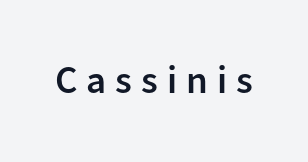
Think of a printed novel: that variable character pitch is what you see here. Underlining? Definitely not there. Stems and bowls a touch heavier than normal — semibold. Observe the wide spacing: letters keep a clear distance from each other.
